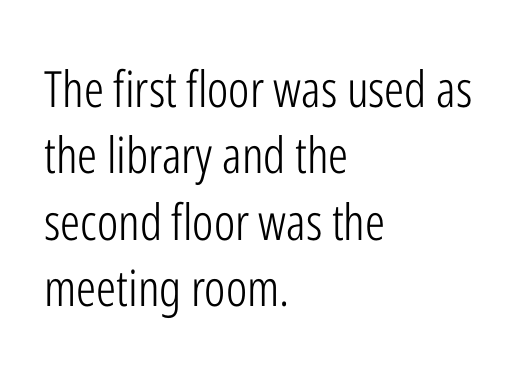
The image shows 50 px light, condensed sans-serif type, upright; set left-aligned, normal line spacing (1.33x), normal letter spacing, not underlined; low stroke contrast and a medium x-height.
